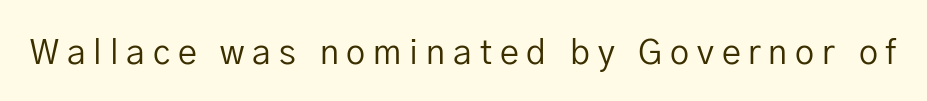
The image shows 34 px regular-weight sans-serif type, upright; set unusually wide letter spacing (+0.23 em), not underlined; low stroke contrast and a medium x-height.
